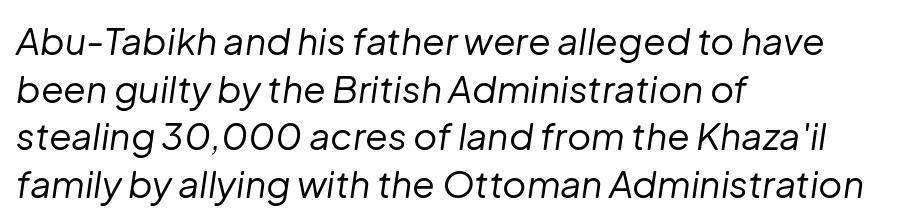
{"italic": "yes", "lean": "right", "slant_degrees": 8, "bold": "no", "weight": "regular", "width": "normal", "stroke_contrast": "low", "x_height": "medium", "monospaced": "no", "underline": "no", "align": "left", "line_spacing": "normal", "line_spacing_ratio": 1.29, "letter_spacing": "normal", "letter_spacing_em": 0.0, "glyph_px": 37}
